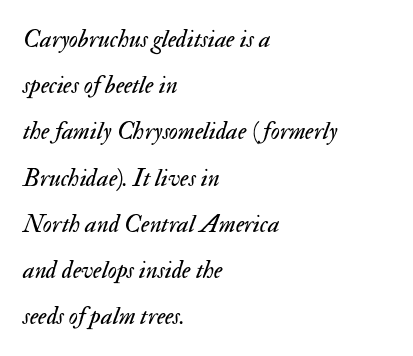
Q: Is the text bold? A: No.
Q: Is the text italic (slanted)? A: Yes, it leans right by about 17 degrees.
Q: Is the text underlined? A: No.
Q: How is the paragraph aligned? A: Left-aligned.
Q: Is the spacing between letters normal or unusually wide? A: Normal.
